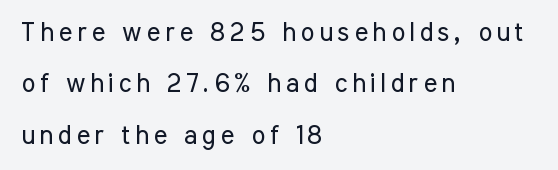
{"italic": "no", "bold": "no", "underline": "no", "align": "left", "line_spacing": "loose", "line_spacing_ratio": 1.98, "glyph_px": 26}
